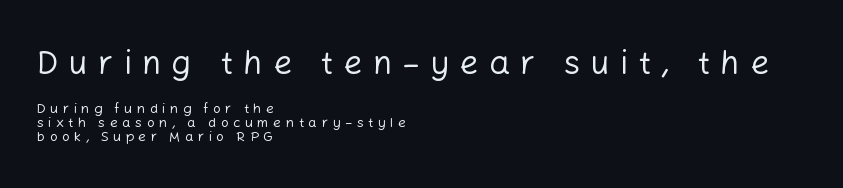
Each letter keeps its own natural width here, so spacing adapts to shape. The letters in the upper block stand taller than those in the block below. Regarding serifs, this sample does without them. The setting favours the left margin, as ordinary paragraphs usually do. Leading is clearly below the norm, producing a dense column.
